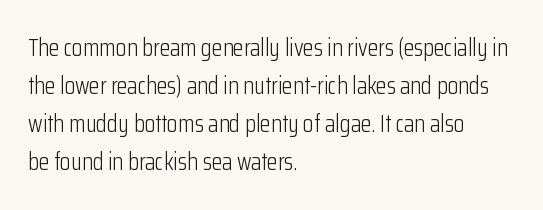
{"italic": "no", "bold": "no", "underline": "no", "align": "left", "line_spacing": "normal", "line_spacing_ratio": 1.59, "letter_spacing": "normal", "letter_spacing_em": 0.0, "glyph_px": 24}
